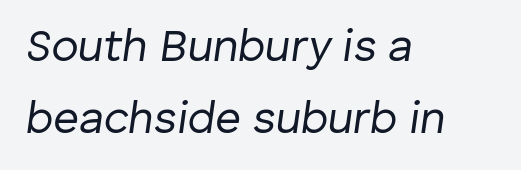
The image shows 45 px regular-weight type, italic (leaning right); set left-aligned, normal line spacing (1.6x), normal letter spacing, not underlined; low stroke contrast and a medium x-height.
